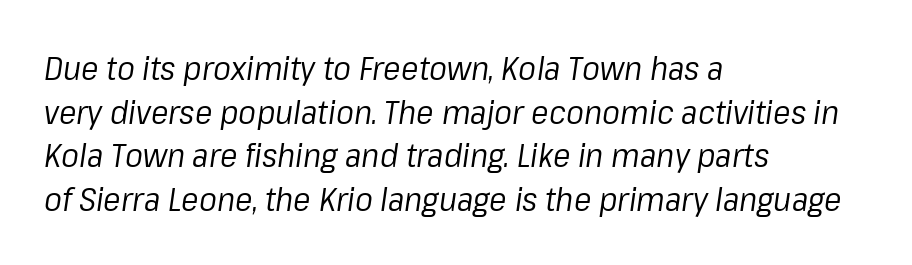
Q: Is the text bold? A: No.
Q: Is the text italic (slanted)? A: Yes, it leans right by about 8 degrees.
Q: Is the text underlined? A: No.
Q: How is the paragraph aligned? A: Left-aligned.
Q: Is the spacing between letters normal or unusually wide? A: Normal.
Q: Is the spacing between lines tight, normal or loose? A: Normal.
Q: Width (condensed, normal, or wide)? A: Normal.
Q: Stroke contrast? A: Low.
Q: x-height? A: Medium.
Q: Monospaced? A: No.
